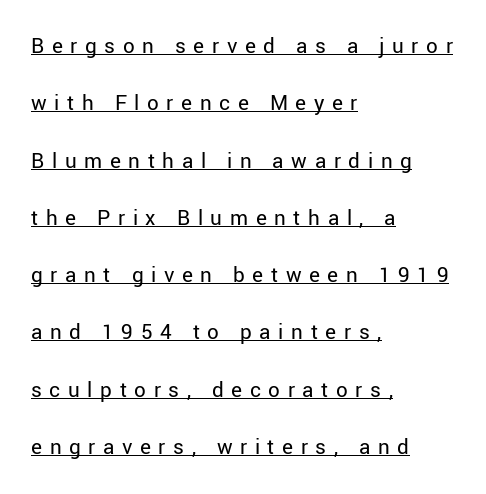
Q: Is the text bold? A: No.
Q: Is the text italic (slanted)? A: No, it is upright.
Q: Is the text underlined? A: Yes.
Q: How is the paragraph aligned? A: Left-aligned.
Q: Is the spacing between letters normal or unusually wide? A: Unusually wide.
Q: Is the spacing between lines tight, normal or loose? A: Loose.
